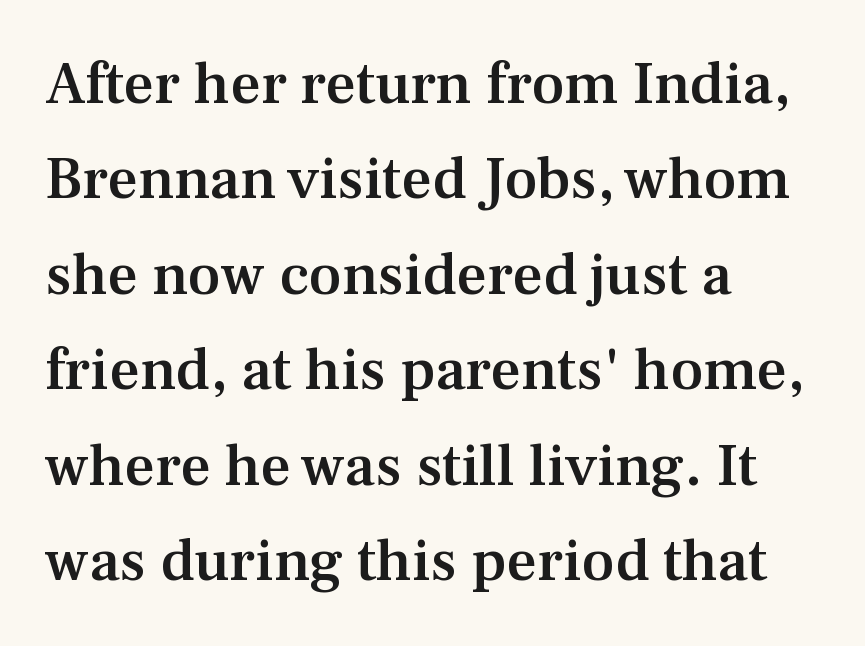
Q: Is the text bold? A: Semi-bold.
Q: Is the text italic (slanted)? A: No, it is upright.
Q: Is the typeface a serif or a sans-serif typeface? A: Serif.
Q: Is the text underlined? A: No.
Q: How is the paragraph aligned? A: Left-aligned.
Q: Is the spacing between letters normal or unusually wide? A: Normal.
Q: Is the spacing between lines tight, normal or loose? A: Normal.
Q: Width (condensed, normal, or wide)? A: Normal.
Q: Stroke contrast? A: Medium.
Q: x-height? A: Medium.
Q: Monospaced? A: No.
